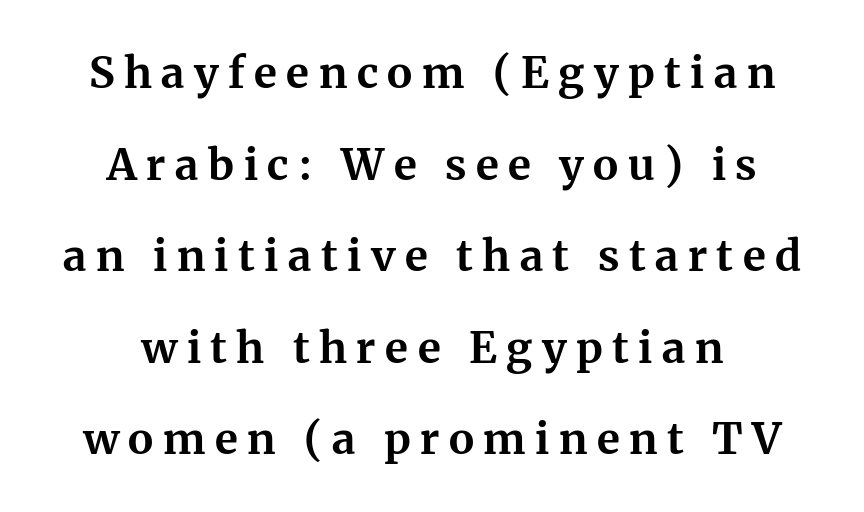
Heavy-handed strokes throughout: this text is bold. Each line is balanced around a shared central axis. Each letter keeps its own natural width here, so spacing adapts to shape. This sample trades compactness for vertical openness between lines. Letter spacing: wide. Regarding serifs, this sample has them.
